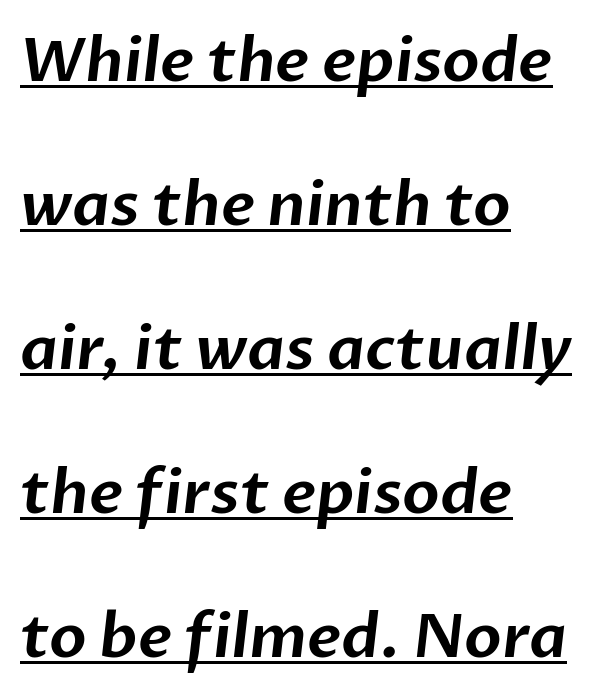
The image shows 61 px sans-serif type; set left-aligned, loose line spacing (2.36x), normal letter spacing, underlined; low stroke contrast and a medium x-height.
